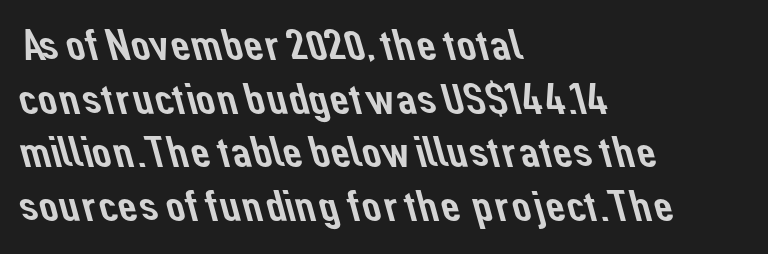
The image shows 43 px sans-serif type; set left-aligned, normal line spacing (1.25x), normal letter spacing, not underlined; low stroke contrast and a medium x-height.
